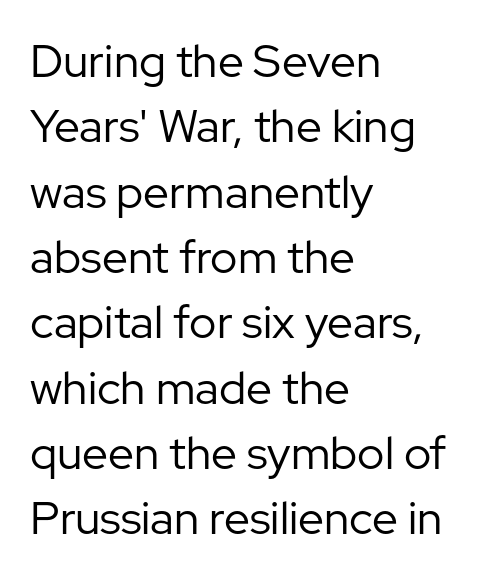
The rendering keeps characters at their native spacing. These lines sit exactly where default settings would place them. Note the varied advance widths — an 'i' is clearly narrower than an 'm'. A student would call this left alignment; a typographer would say flush left, rag right.
